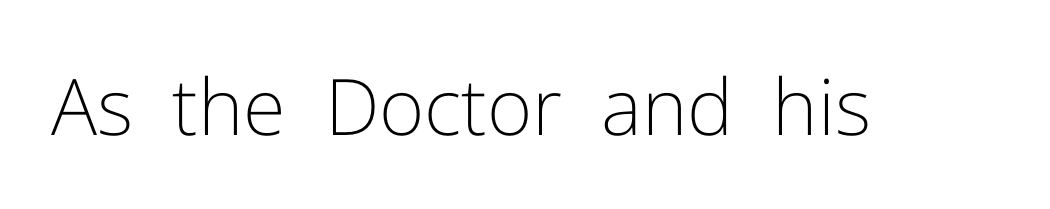
Q: Is the text bold? A: No.
Q: Is the text italic (slanted)? A: No, it is upright.
Q: Is the typeface a serif or a sans-serif typeface? A: Sans-serif.
Q: Is the text underlined? A: No.
Q: Is the spacing between letters normal or unusually wide? A: Normal.
Q: Width (condensed, normal, or wide)? A: Normal.
Q: Stroke contrast? A: Low.
Q: x-height? A: Medium.
Q: Monospaced? A: No.
